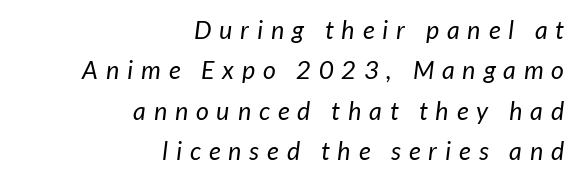
{"bold": "no", "underline": "no", "align": "right", "line_spacing": "normal", "line_spacing_ratio": 1.62, "letter_spacing": "wide", "letter_spacing_em": 0.32, "glyph_px": 25}
